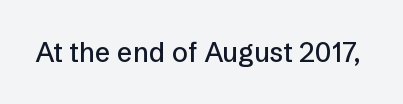
{"italic": "no", "underline": "no", "letter_spacing": "normal", "letter_spacing_em": 0.0, "glyph_px": 27}
